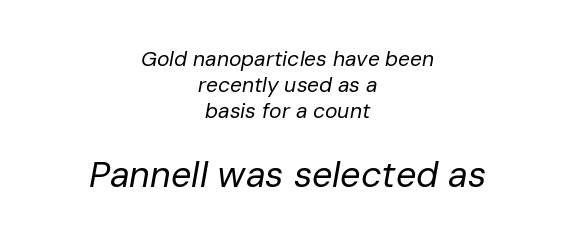
{"italic": "yes", "lean": "right", "slant_degrees": 10, "bold": "no", "weight": "regular", "width": "normal", "stroke_contrast": "low", "x_height": "medium", "monospaced": "no", "underline": "no", "align": "center", "line_spacing_ratio": 1.23, "letter_spacing": "normal", "letter_spacing_em": 0.0, "larger_block": "second", "size_ratio": 1.71, "glyph_px": 36}
